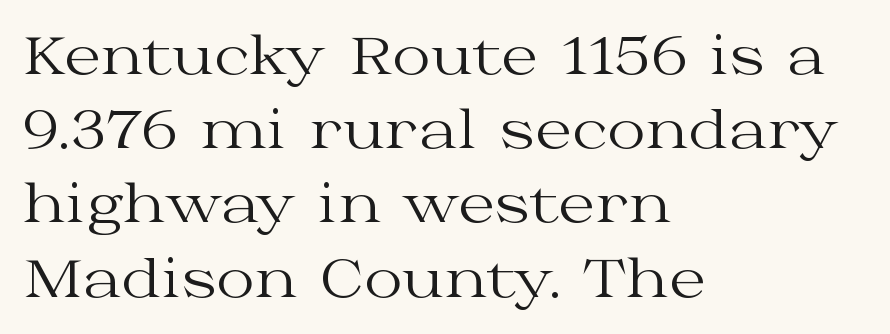
Honestly, the letter spacing is just normal — you wouldn't notice it. Just letters on the line, the space beneath them empty. These lines are rendered in a variable-pitch font. Notice how the passage keeps a crisp vertical edge on the left only.
